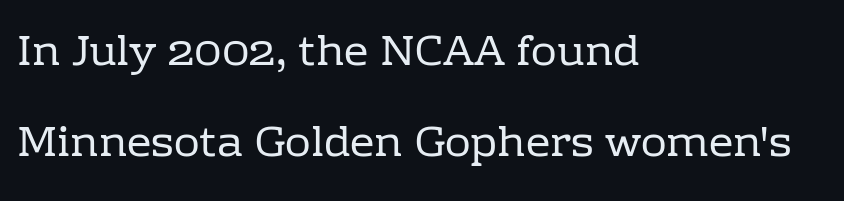
The image shows 43 px regular-weight serif type, upright; set left-aligned, loose line spacing (2.12x), normal letter spacing, not underlined; low stroke contrast and a medium x-height.
